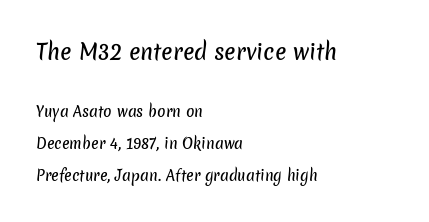
The image shows 21 px text type; set left-aligned, loose line spacing (2.28x), normal letter spacing, not underlined; the first (top) block is 1.5x larger.
